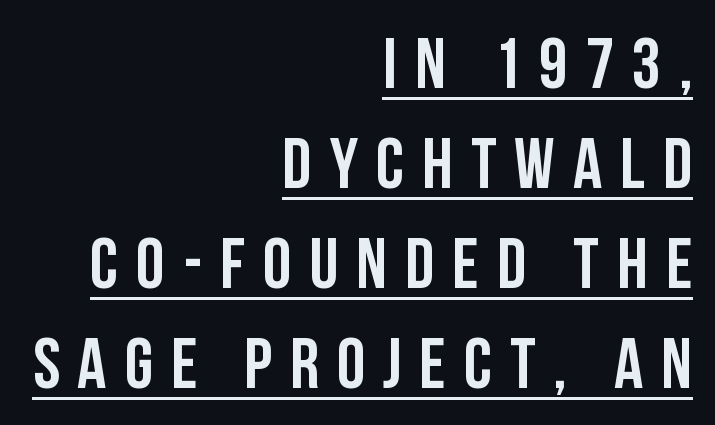
The image shows 72 px condensed sans-serif type, upright; set right-aligned, normal line spacing (1.39x), unusually wide letter spacing (+0.25 em), underlined; low stroke contrast and a large x-height.
